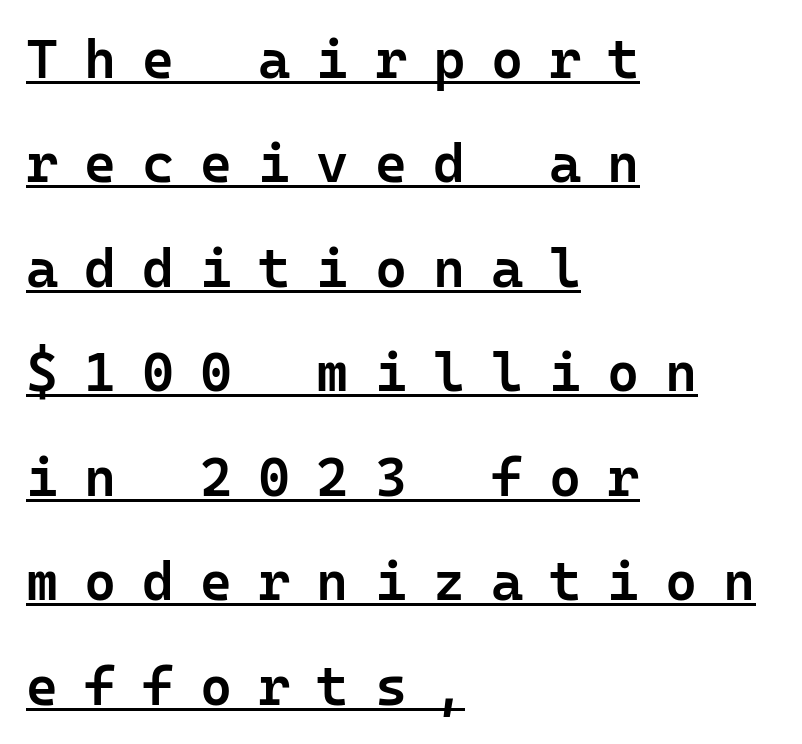
Q: Is the text bold? A: Semi-bold.
Q: Is the text italic (slanted)? A: No, it is upright.
Q: Is the typeface a serif or a sans-serif typeface? A: Sans-serif.
Q: Is the text underlined? A: Yes.
Q: How is the paragraph aligned? A: Left-aligned.
Q: Is the spacing between letters normal or unusually wide? A: Unusually wide.
Q: Is the spacing between lines tight, normal or loose? A: Loose.
Q: Width (condensed, normal, or wide)? A: Normal.
Q: Stroke contrast? A: Low.
Q: x-height? A: Medium.
Q: Monospaced? A: Yes.
